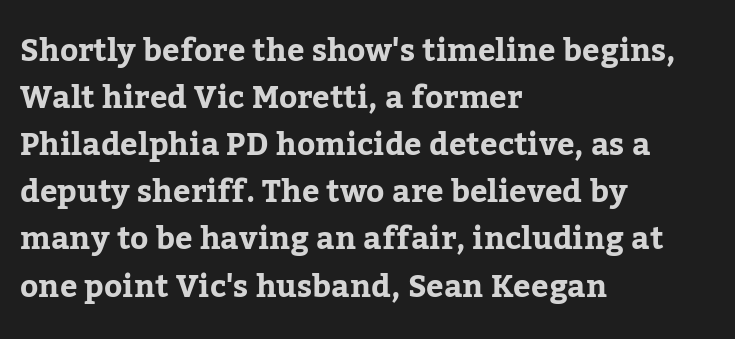
The ragged edge is on the right, which tells us the setting is flush left. Characters follow at the spacing the type designer built in. The font family rendered here belongs to the serif group. Descenders are the only things crossing below the line. Proportional: the letters do not fall into vertical columns.
